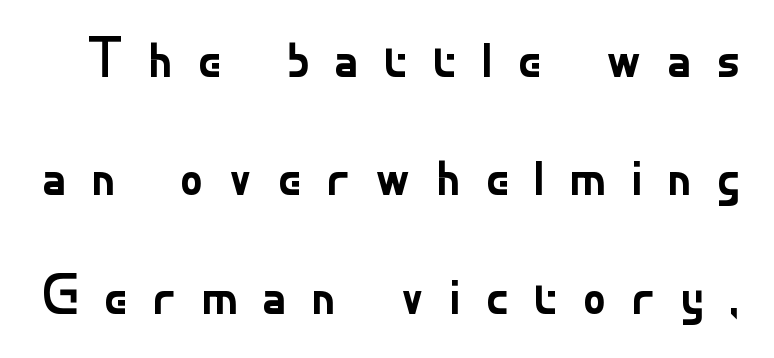
Q: Is the text bold? A: No.
Q: Is the text italic (slanted)? A: No, it is upright.
Q: Is the typeface a serif or a sans-serif typeface? A: Sans-serif.
Q: Is the text underlined? A: No.
Q: Is the spacing between letters normal or unusually wide? A: Unusually wide.
Q: Is the spacing between lines tight, normal or loose? A: Loose.
Q: Width (condensed, normal, or wide)? A: Normal.
Q: Stroke contrast? A: Low.
Q: x-height? A: Small.
Q: Monospaced? A: No.
